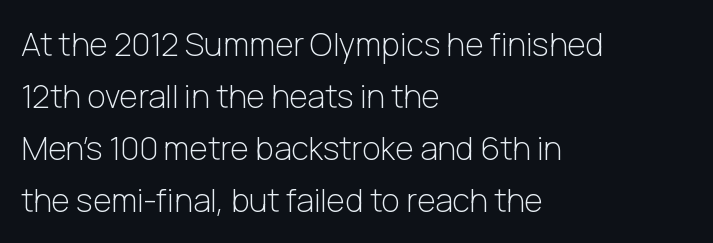
{"serif": "no", "italic": "no", "bold": "no", "weight": "light", "width": "normal", "stroke_contrast": "low", "x_height": "medium", "monospaced": "no", "underline": "no", "align": "left", "line_spacing": "normal", "line_spacing_ratio": 1.62, "letter_spacing": "normal", "letter_spacing_em": 0.0, "glyph_px": 32}
